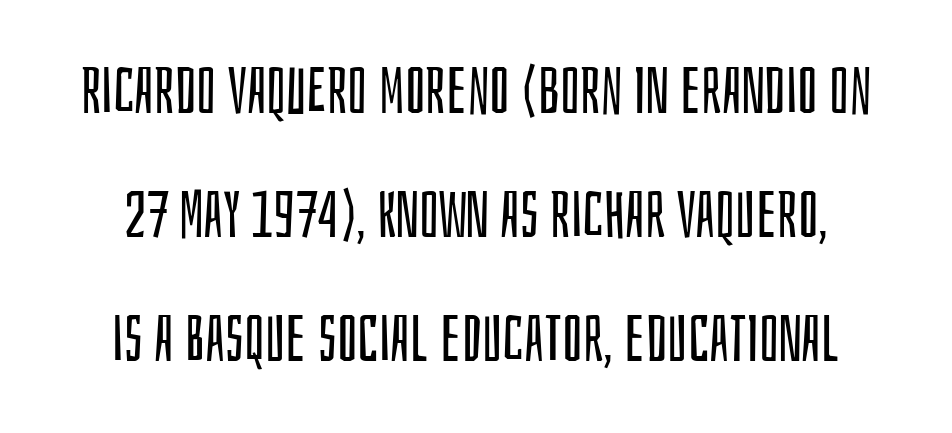
The image shows 65 px regular-weight, condensed sans-serif type, upright; set loose line spacing (1.91x), normal letter spacing, not underlined; low stroke contrast and a large x-height.
